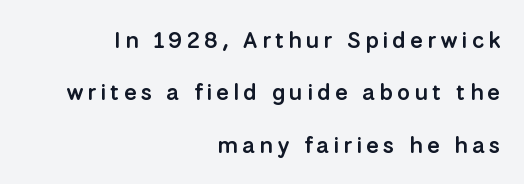
The image shows 23 px text type, upright; set right-aligned, loose line spacing (2.28x), not underlined.
